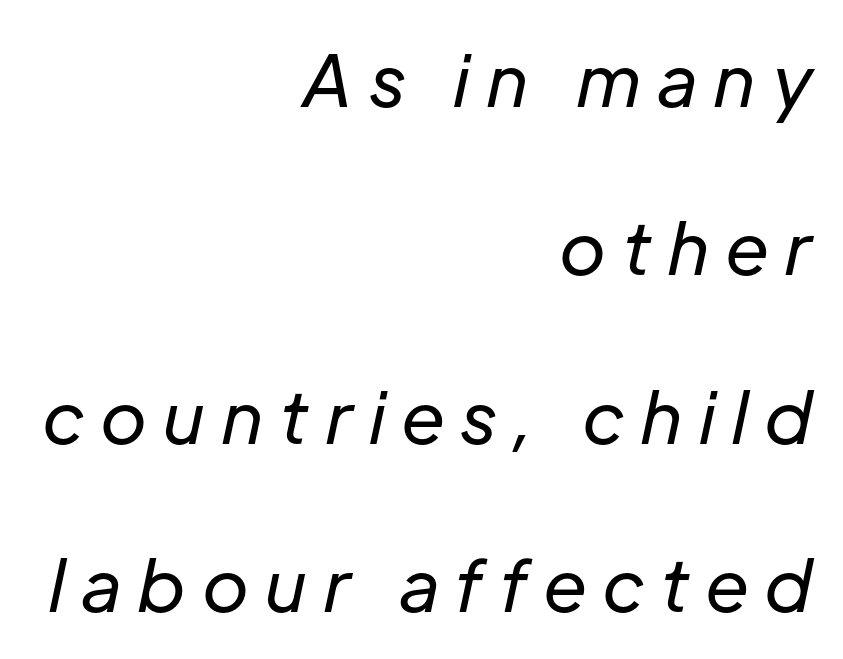
Q: Is the text bold? A: No.
Q: Is the text italic (slanted)? A: Yes, it leans right by about 12 degrees.
Q: Is the text underlined? A: No.
Q: How is the paragraph aligned? A: Right-aligned.
Q: Is the spacing between letters normal or unusually wide? A: Unusually wide.
Q: Is the spacing between lines tight, normal or loose? A: Loose.
Q: Width (condensed, normal, or wide)? A: Normal.
Q: Stroke contrast? A: Low.
Q: x-height? A: Medium.
Q: Monospaced? A: No.
